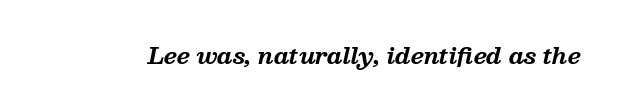
The image shows 22 px bold type, italic (leaning right); set normal letter spacing, not underlined.
